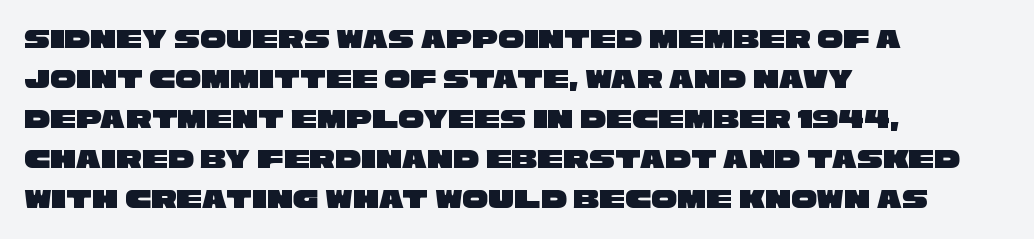
Q: Is the typeface a serif or a sans-serif typeface? A: Sans-serif.
Q: Is the text underlined? A: No.
Q: How is the paragraph aligned? A: Left-aligned.
Q: Is the spacing between letters normal or unusually wide? A: Normal.
Q: Is the spacing between lines tight, normal or loose? A: Normal.
Q: Width (condensed, normal, or wide)? A: Wide.
Q: Stroke contrast? A: Low.
Q: x-height? A: Large.
Q: Monospaced? A: No.
